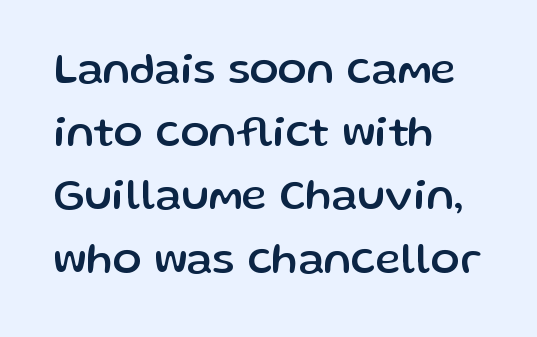
{"serif": "no", "italic": "no", "width": "normal", "stroke_contrast": "low", "x_height": "medium", "monospaced": "no", "underline": "no", "align": "left", "line_spacing": "normal", "line_spacing_ratio": 1.47, "letter_spacing": "normal", "letter_spacing_em": 0.0, "glyph_px": 43}
